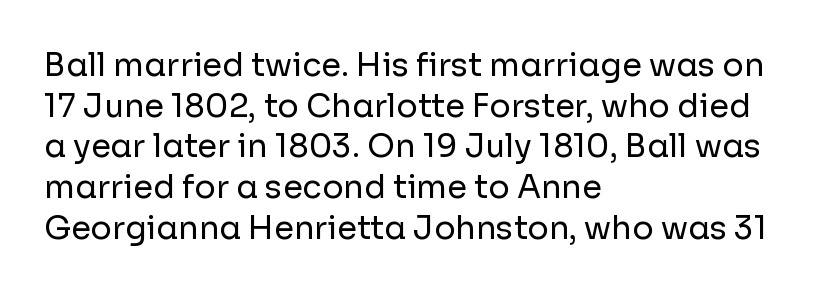
{"serif": "no", "italic": "no", "bold": "no", "weight": "regular", "width": "normal", "stroke_contrast": "low", "x_height": "medium", "monospaced": "no", "underline": "no", "align": "left", "line_spacing": "normal", "line_spacing_ratio": 1.27, "letter_spacing": "normal", "letter_spacing_em": 0.0, "glyph_px": 32}
